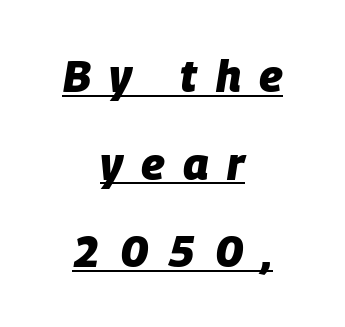
The image shows 44 px heavy type, italic (leaning right); set centered, loose line spacing (1.99x), unusually wide letter spacing (+0.42 em), underlined; low stroke contrast and a large x-height.
